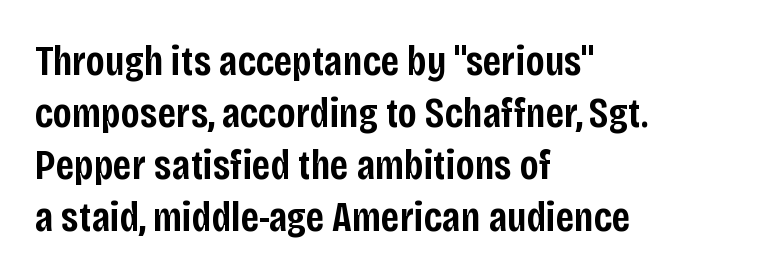
The image shows 43 px semibold, condensed sans-serif type, upright; set left-aligned, line spacing 1.21x, normal letter spacing, not underlined; low stroke contrast and a large x-height.
